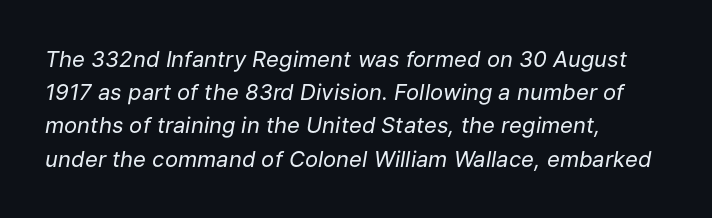
{"italic": "yes", "lean": "right", "slant_degrees": 9, "bold": "no", "underline": "no", "align": "left", "line_spacing": "normal", "line_spacing_ratio": 1.51, "letter_spacing": "normal", "letter_spacing_em": 0.0, "glyph_px": 22}
